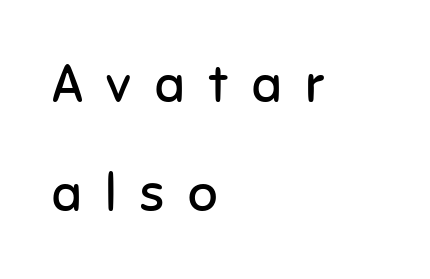
{"serif": "no", "italic": "no", "bold": "no", "weight": "regular", "width": "normal", "stroke_contrast": "low", "x_height": "medium", "monospaced": "no", "underline": "no", "align": "left", "line_spacing": "loose", "line_spacing_ratio": 2.09, "letter_spacing": "wide", "letter_spacing_em": 0.45, "glyph_px": 52}
